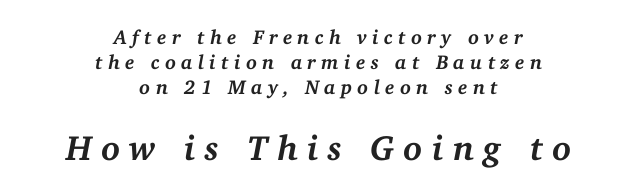
The image shows 35 px semibold serif type, italic (leaning right); set centered, normal line spacing (1.25x), unusually wide letter spacing (+0.26 em), not underlined; the second (bottom) block is 1.75x larger; medium stroke contrast and a medium x-height.
